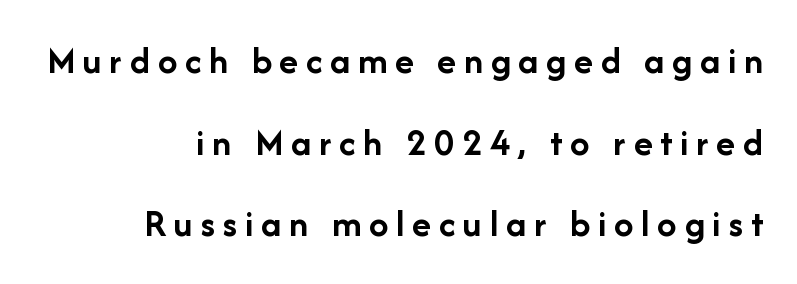
Q: Is the text bold? A: Yes.
Q: Is the text italic (slanted)? A: No, it is upright.
Q: Is the typeface a serif or a sans-serif typeface? A: Sans-serif.
Q: Is the text underlined? A: No.
Q: How is the paragraph aligned? A: Right-aligned.
Q: Is the spacing between letters normal or unusually wide? A: Unusually wide.
Q: Is the spacing between lines tight, normal or loose? A: Loose.
Q: Width (condensed, normal, or wide)? A: Normal.
Q: Stroke contrast? A: Low.
Q: x-height? A: Medium.
Q: Monospaced? A: No.
